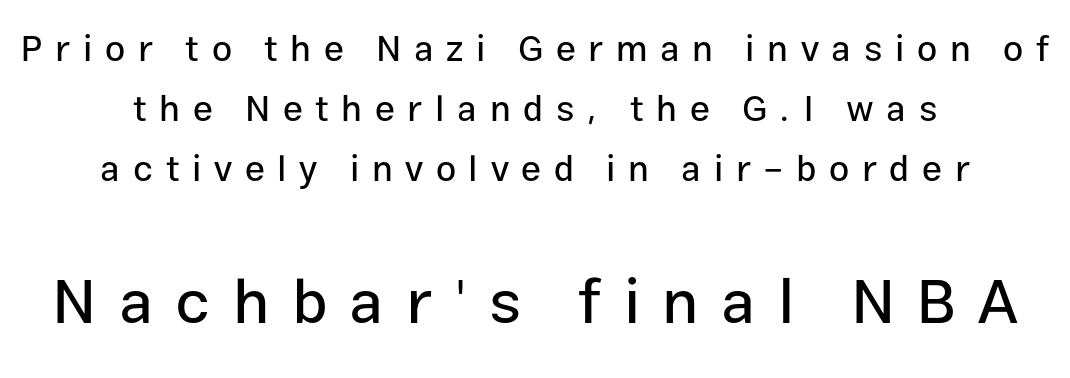
{"serif": "no", "italic": "no", "width": "normal", "stroke_contrast": "low", "x_height": "medium", "monospaced": "no", "underline": "no", "align": "center", "line_spacing": "normal", "line_spacing_ratio": 1.67, "letter_spacing": "wide", "letter_spacing_em": 0.35, "larger_block": "second", "size_ratio": 1.75, "glyph_px": 63}
